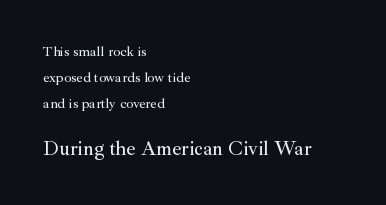
Q: Is the text italic (slanted)? A: No, it is upright.
Q: Is the text underlined? A: No.
Q: How is the paragraph aligned? A: Left-aligned.
Q: Is the spacing between letters normal or unusually wide? A: Normal.
Q: Which block of text is set in a larger size, the first (top) or the second (bottom)? A: The second (bottom) one.
